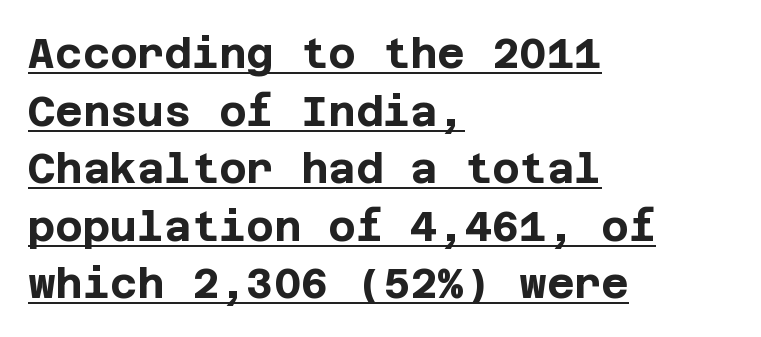
{"serif": "no", "italic": "no", "bold": "yes", "weight": "bold", "width": "normal", "stroke_contrast": "low", "x_height": "large", "underline": "yes", "align": "left", "line_spacing": "normal", "line_spacing_ratio": 1.37, "letter_spacing": "normal", "letter_spacing_em": 0.0, "glyph_px": 42}
